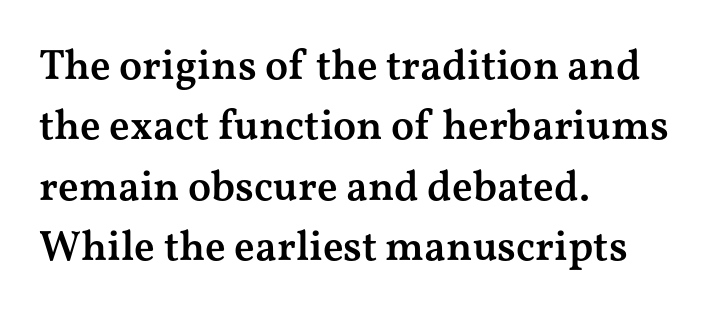
The image shows 42 px semibold, wide serif type, upright; set left-aligned, normal line spacing (1.44x), normal letter spacing, not underlined; medium stroke contrast and a medium x-height.
